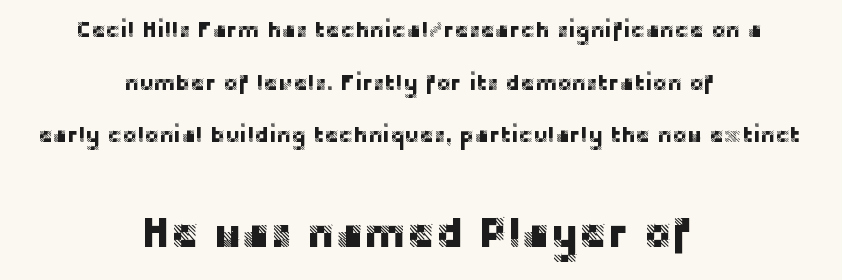
Q: Is the text italic (slanted)? A: No, it is upright.
Q: Is the typeface a serif or a sans-serif typeface? A: Sans-serif.
Q: Is the text underlined? A: No.
Q: How is the paragraph aligned? A: Centered.
Q: Is the spacing between letters normal or unusually wide? A: Normal.
Q: Is the spacing between lines tight, normal or loose? A: Loose.
Q: Which block of text is set in a larger size, the first (top) or the second (bottom)? A: The second (bottom) one.
Q: Width (condensed, normal, or wide)? A: Normal.
Q: Stroke contrast? A: Low.
Q: x-height? A: Large.
Q: Monospaced? A: No.
